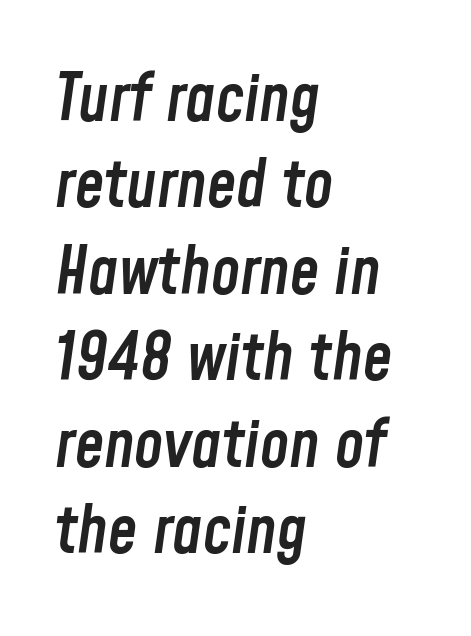
The image shows 66 px semibold, condensed type, italic (leaning right); set left-aligned, normal line spacing (1.31x), normal letter spacing, not underlined; low stroke contrast and a medium x-height.
